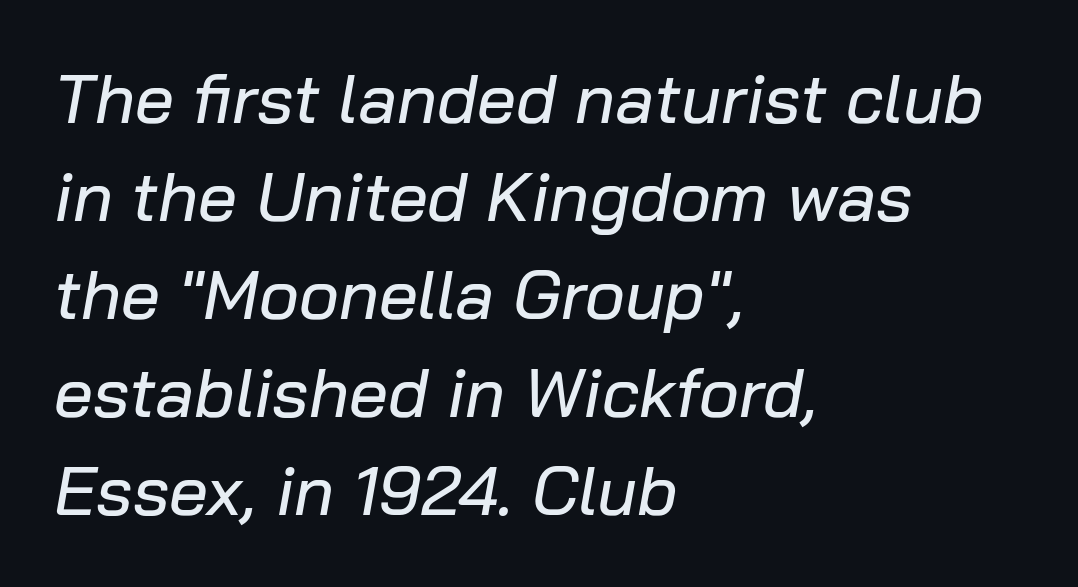
The image shows 69 px text type, italic (leaning right); set left-aligned, normal line spacing (1.42x), normal letter spacing, not underlined; low stroke contrast and a medium x-height.
